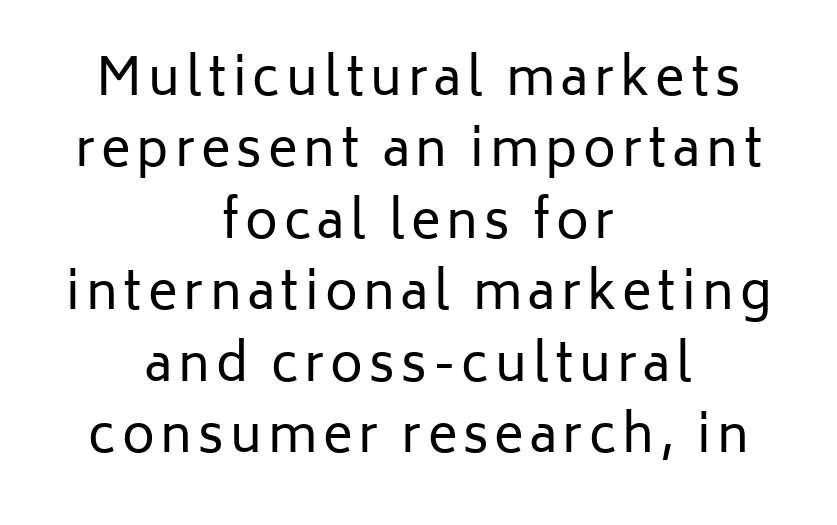
Heaviness? Minimal to ordinary, like unemphasized prose. In terms of posture, this sample is upright. Varying glyph widths throughout — classic text-font behaviour. The type family on display is of the sans-serif kind. The space directly below the letters is spotless.
